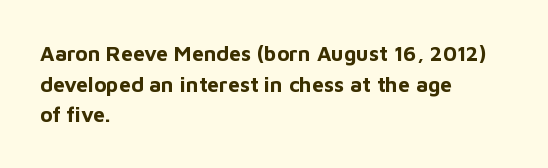
{"italic": "no", "bold": "yes", "underline": "no", "align": "left", "line_spacing": "normal", "line_spacing_ratio": 1.46, "letter_spacing": "normal", "letter_spacing_em": 0.0, "glyph_px": 21}
